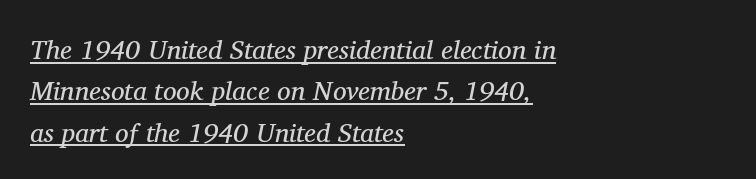
When letters slant like this, we call the style italic. The cut favours lightness, reaching ordinary text weight at its darkest. The lines sit at an ordinary, default distance from one another. A baseline rule has been typeset under these characters. Layout note: lines flush left.
